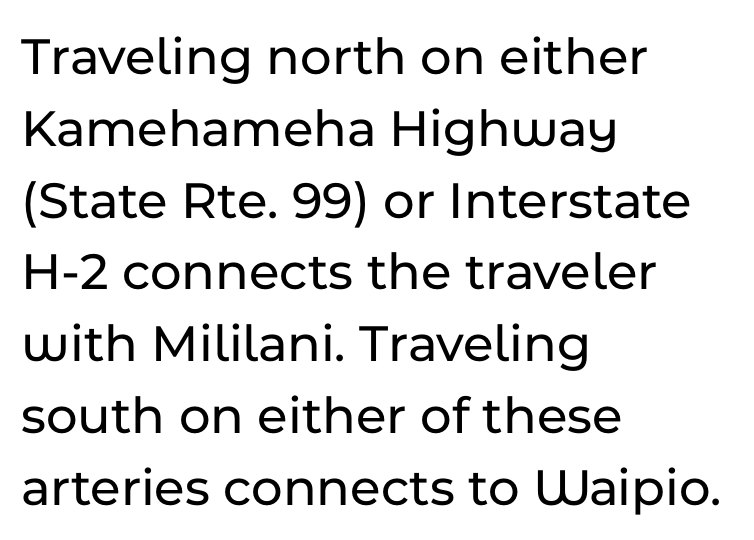
The space directly below the letters is spotless. Notice how the stems are strictly vertical — no italics here. Does the type have serifs? No, each stem ends abruptly. Where is the straight margin? On the left.
